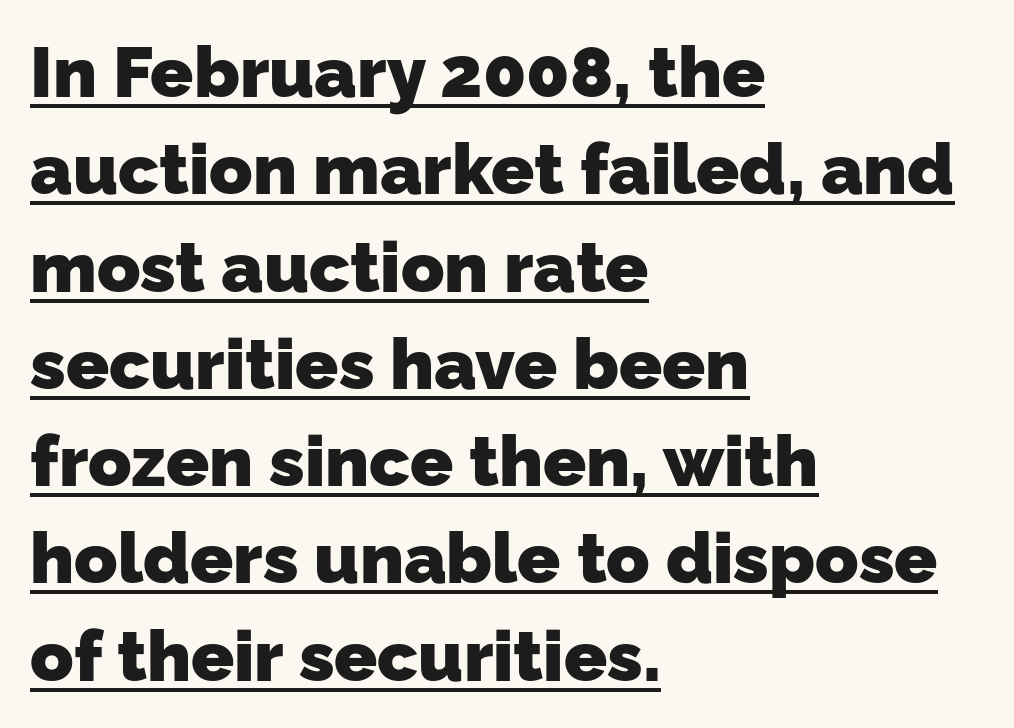
The image shows 71 px heavy sans-serif type; set left-aligned, normal line spacing (1.37x), normal letter spacing, underlined; low stroke contrast and a medium x-height.
